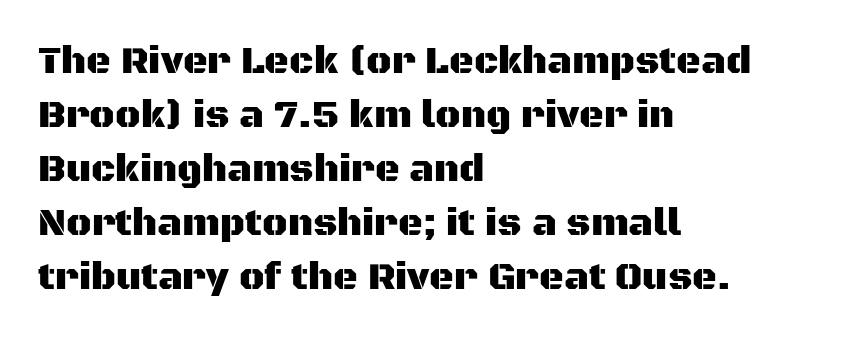
If you drew a ruler down the left edge, every line would touch it. This sample has the flowing, uneven cadence of proportional lettering. When letters stand straight like this, we call the style roman or upright. The letterforms sit shoulder to shoulder at normal distance. Bare-footed words on every line.
